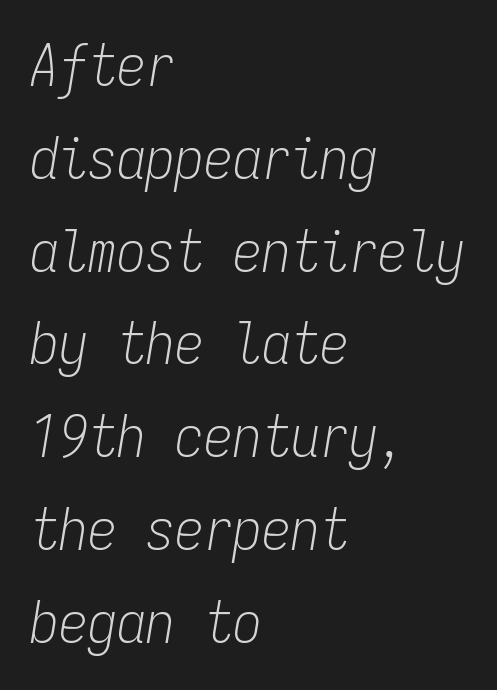
The image shows 58 px light, condensed type, italic (leaning right), monospaced; set left-aligned, normal line spacing (1.6x), normal letter spacing, not underlined; low stroke contrast and a medium x-height.
